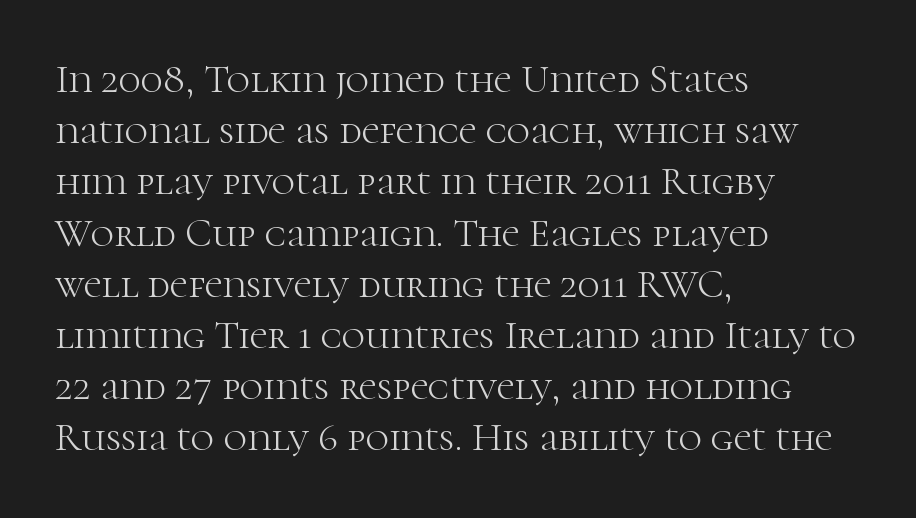
The image shows 40 px light serif type, upright; set left-aligned, normal line spacing (1.28x), normal letter spacing, not underlined; high stroke contrast and a medium x-height.
